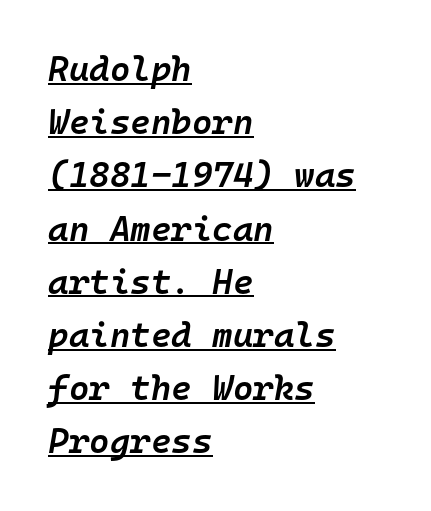
Spacing between characters is what you'd get straight out of the box. Line spacing here is normal. This is underlined copy, the kind a proofreader might mark for attention. Do the characters align in a grid? Yes, the font is monospaced. This is moderately heavy type, rendered in semibold. Teacher's note: observe the even left margin — that is flush-left alignment.
